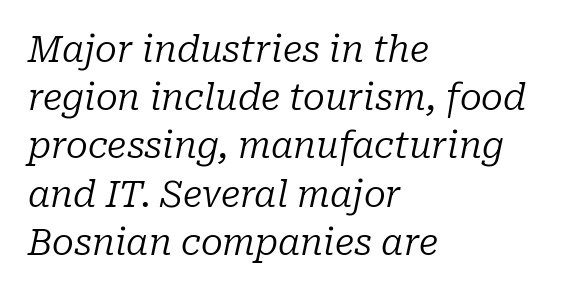
The rendering uses natural spacing where letterforms have individual widths. Each stroke keeps to a modest, everyday thickness or less. The space between consecutive lines is moderate. Serifs: yes, visible at the terminals of the letterforms.
